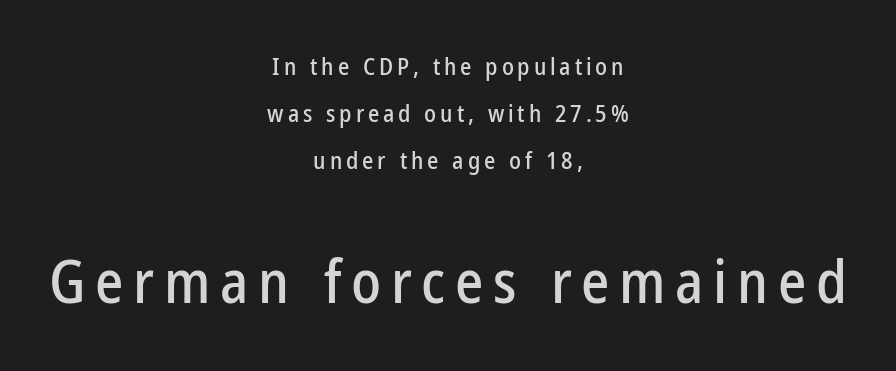
Q: Is the text italic (slanted)? A: No, it is upright.
Q: Is the typeface a serif or a sans-serif typeface? A: Sans-serif.
Q: Is the text underlined? A: No.
Q: How is the paragraph aligned? A: Centered.
Q: Is the spacing between lines tight, normal or loose? A: Loose.
Q: Which block of text is set in a larger size, the first (top) or the second (bottom)? A: The second (bottom) one.
Q: Width (condensed, normal, or wide)? A: Condensed.
Q: Stroke contrast? A: Low.
Q: x-height? A: Medium.
Q: Monospaced? A: No.
